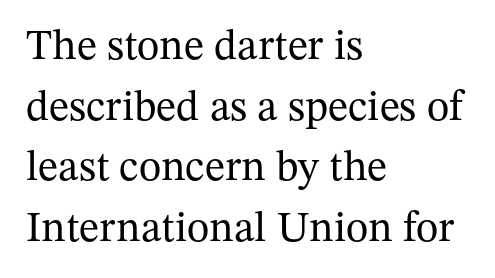
Stems and bowls with no extra thickness — not bold. The string is rendered with underlining switched off. Quick note: interline space is typical. The rendering uses natural spacing where letterforms have individual widths. Each letter's strokes conclude with small projecting serifs.
